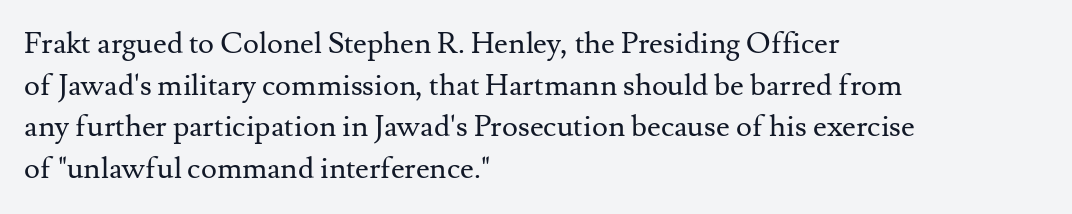
Q: Is the text bold? A: No.
Q: Is the text italic (slanted)? A: No, it is upright.
Q: Is the typeface a serif or a sans-serif typeface? A: Serif.
Q: Is the text underlined? A: No.
Q: How is the paragraph aligned? A: Left-aligned.
Q: Is the spacing between letters normal or unusually wide? A: Normal.
Q: Is the spacing between lines tight, normal or loose? A: Normal.
Q: Width (condensed, normal, or wide)? A: Normal.
Q: Stroke contrast? A: Medium.
Q: x-height? A: Small.
Q: Monospaced? A: No.
